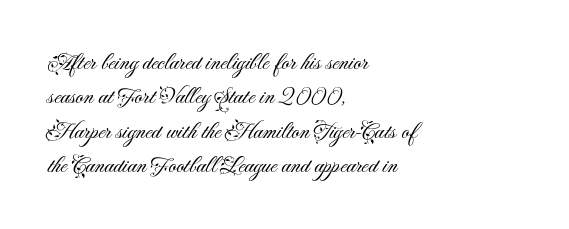
Vertical stems look standard width or narrower in stroke. Default kerning and tracking; the words read as compact shapes. These lines are set flush left with a ragged right edge. The baseline area is clear.
